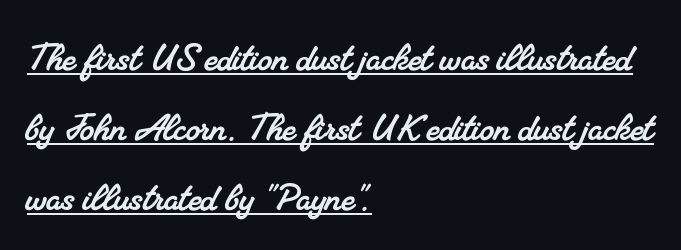
{"serif": "yes", "width": "normal", "stroke_contrast": "medium", "x_height": "small", "monospaced": "no", "underline": "yes", "align": "left", "line_spacing": "normal", "line_spacing_ratio": 1.56, "letter_spacing": "normal", "letter_spacing_em": 0.0, "glyph_px": 45}
